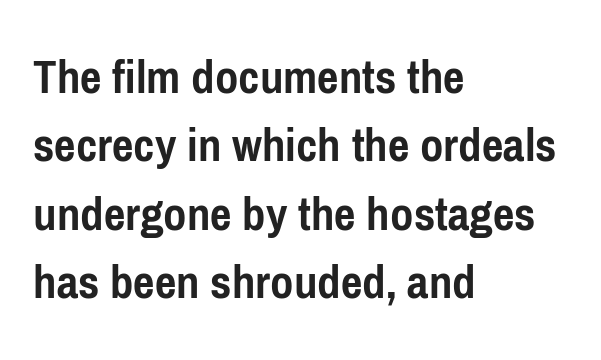
{"serif": "no", "italic": "no", "bold": "yes", "weight": "semibold", "width": "condensed", "stroke_contrast": "low", "x_height": "medium", "monospaced": "no", "underline": "no", "align": "left", "line_spacing": "normal", "line_spacing_ratio": 1.34, "letter_spacing": "normal", "letter_spacing_em": 0.0, "glyph_px": 51}
